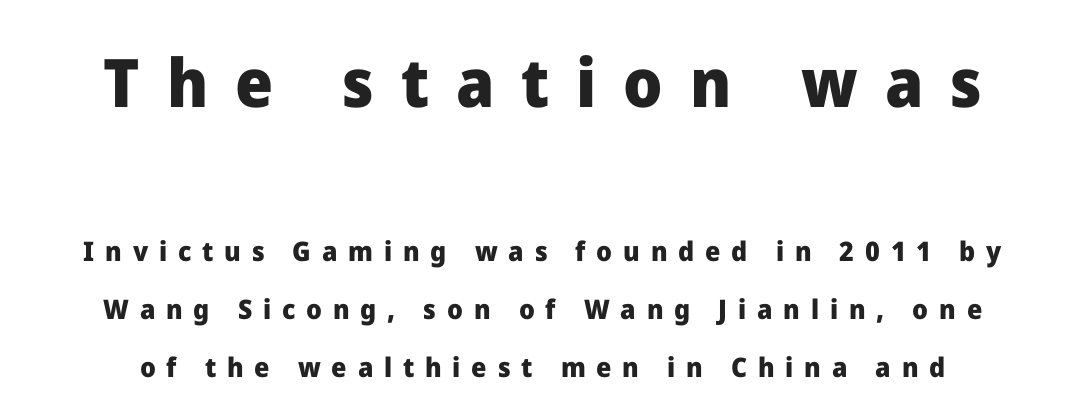
The image shows 67 px heavy sans-serif type, upright; set loose line spacing (2.14x), unusually wide letter spacing (+0.4 em), not underlined; the first (top) block is 2.48x larger; low stroke contrast and a medium x-height.
